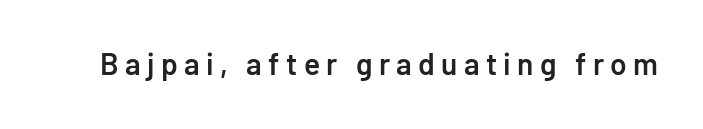
The rendering uses natural spacing where letterforms have individual widths. Every character sits straight up, as roman type does. Font category for this specimen: sans-serif. These words are printed semibold, heavier than regular yet not bold.
